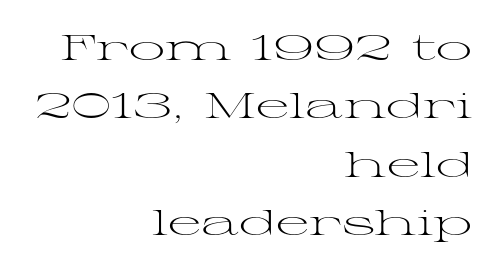
Q: Is the text bold? A: No.
Q: Is the text italic (slanted)? A: No, it is upright.
Q: Is the typeface a serif or a sans-serif typeface? A: Serif.
Q: Is the text underlined? A: No.
Q: How is the paragraph aligned? A: Right-aligned.
Q: Is the spacing between letters normal or unusually wide? A: Normal.
Q: Is the spacing between lines tight, normal or loose? A: Normal.
Q: Width (condensed, normal, or wide)? A: Wide.
Q: Stroke contrast? A: Medium.
Q: x-height? A: Medium.
Q: Monospaced? A: No.
